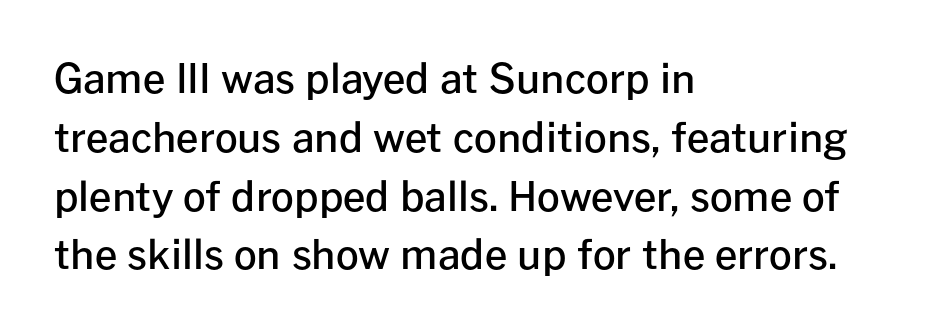
Unlike italic type, these characters show no tilt at all. The characters look somewhat weighty, a semibold short of true bold. Notice how descenders clear the ascenders below comfortably — that's standard leading. Each letter keeps its own natural width here, so spacing adapts to shape. The letters sit at their default tracking, neither squeezed nor spread.
